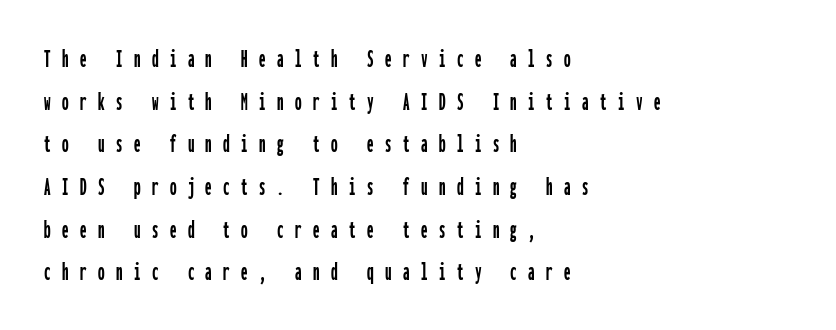
Type without underlining. Casual observation: everything's shoved over to the left. The rendering inserts visible extra space after every character. If you measured baseline to baseline, you'd find a middling distance. The letters stand straight up with perfectly vertical stems.
